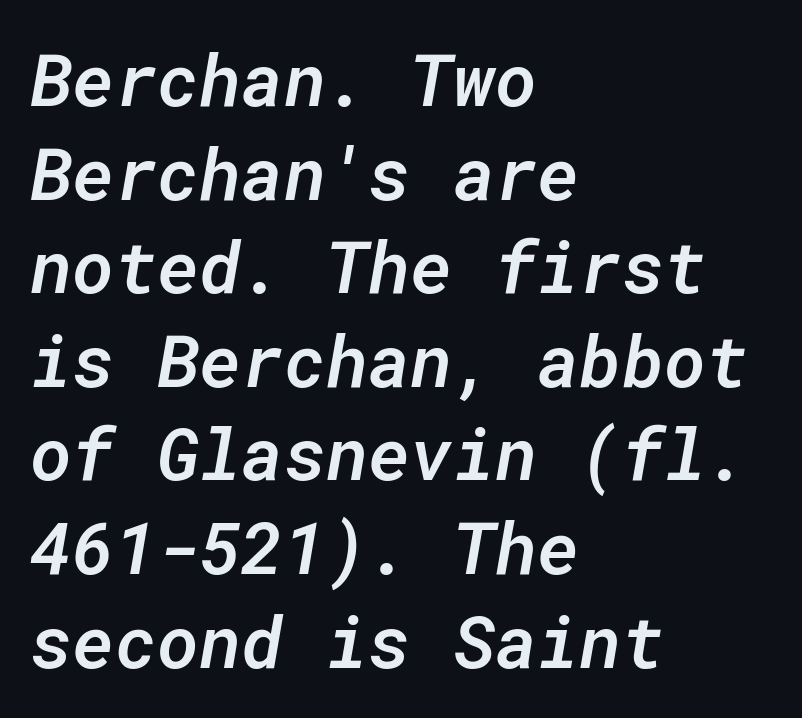
{"italic": "yes", "lean": "right", "slant_degrees": 10, "bold": "semi", "weight": "semibold", "width": "normal", "stroke_contrast": "low", "x_height": "medium", "monospaced": "yes", "underline": "no", "align": "left", "line_spacing": "normal", "line_spacing_ratio": 1.3, "letter_spacing": "normal", "letter_spacing_em": 0.0, "glyph_px": 72}
